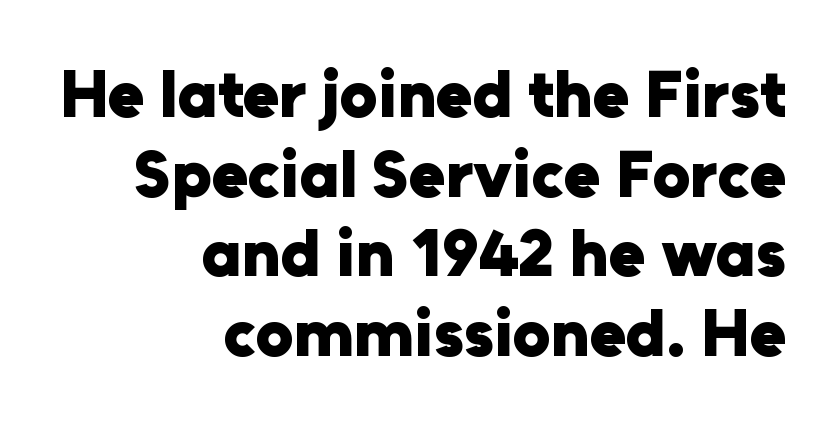
Q: Is the text bold? A: Yes.
Q: Is the text italic (slanted)? A: No, it is upright.
Q: Is the typeface a serif or a sans-serif typeface? A: Sans-serif.
Q: Is the text underlined? A: No.
Q: How is the paragraph aligned? A: Right-aligned.
Q: Is the spacing between letters normal or unusually wide? A: Normal.
Q: Width (condensed, normal, or wide)? A: Normal.
Q: Stroke contrast? A: Low.
Q: x-height? A: Medium.
Q: Monospaced? A: No.
